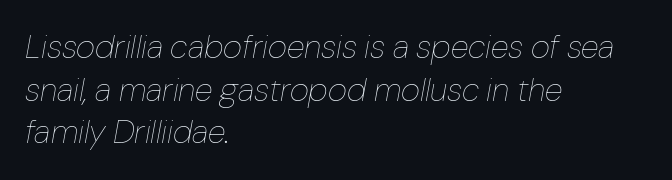
Q: Is the text bold? A: No.
Q: Is the text italic (slanted)? A: Yes, it leans right by about 10 degrees.
Q: Is the text underlined? A: No.
Q: How is the paragraph aligned? A: Left-aligned.
Q: Is the spacing between letters normal or unusually wide? A: Normal.
Q: Is the spacing between lines tight, normal or loose? A: Normal.
Q: Width (condensed, normal, or wide)? A: Normal.
Q: Stroke contrast? A: Low.
Q: x-height? A: Medium.
Q: Monospaced? A: No.
